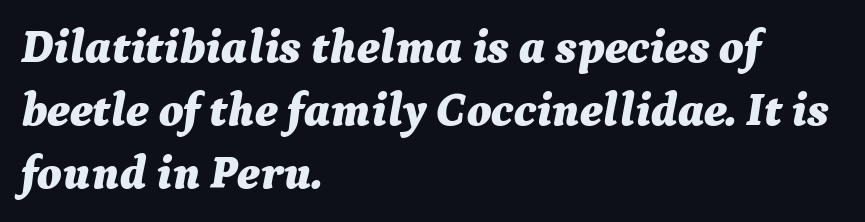
{"italic": "yes", "lean": "right", "slant_degrees": 9, "bold": "yes", "weight": "bold", "width": "normal", "stroke_contrast": "medium", "x_height": "medium", "monospaced": "no", "underline": "no", "align": "left", "line_spacing": "normal", "line_spacing_ratio": 1.34, "letter_spacing": "normal", "letter_spacing_em": 0.0, "glyph_px": 47}
